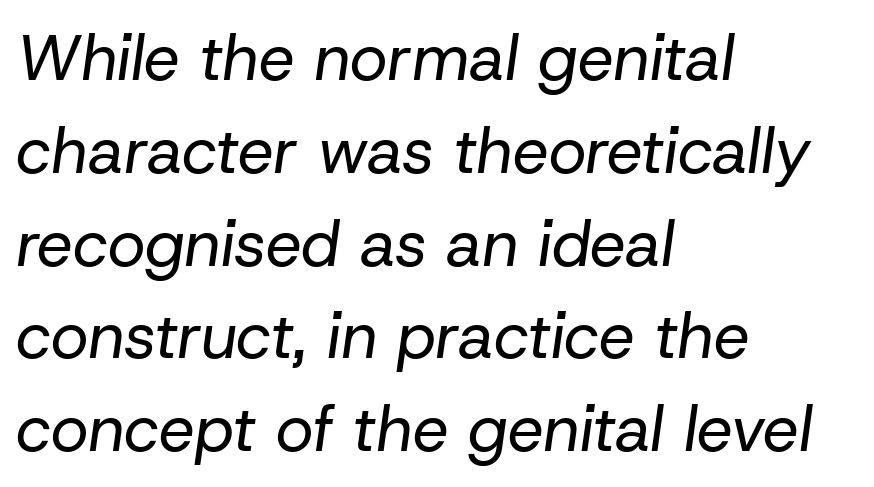
The image shows 64 px regular-weight type, italic (leaning right); set left-aligned, normal line spacing (1.45x), normal letter spacing, not underlined; low stroke contrast and a medium x-height.
